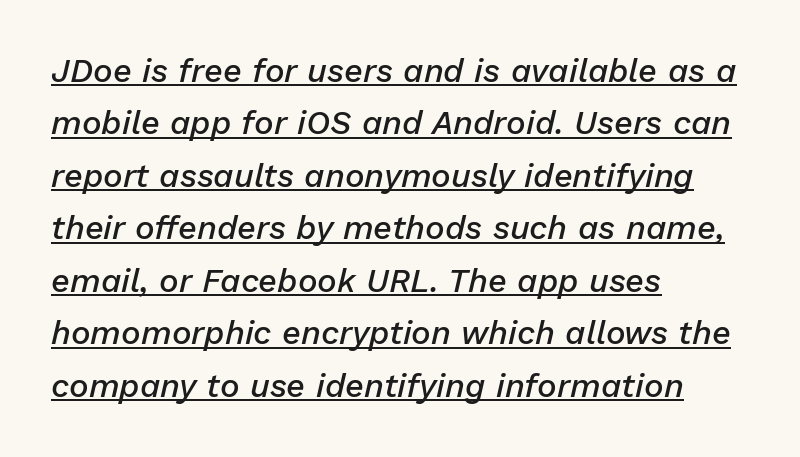
Q: Is the text bold? A: Semi-bold.
Q: Is the text italic (slanted)? A: Yes, it leans right by about 13 degrees.
Q: Is the text underlined? A: Yes.
Q: How is the paragraph aligned? A: Left-aligned.
Q: Is the spacing between letters normal or unusually wide? A: Normal.
Q: Is the spacing between lines tight, normal or loose? A: Normal.
Q: Width (condensed, normal, or wide)? A: Normal.
Q: Stroke contrast? A: Low.
Q: x-height? A: Medium.
Q: Monospaced? A: No.
